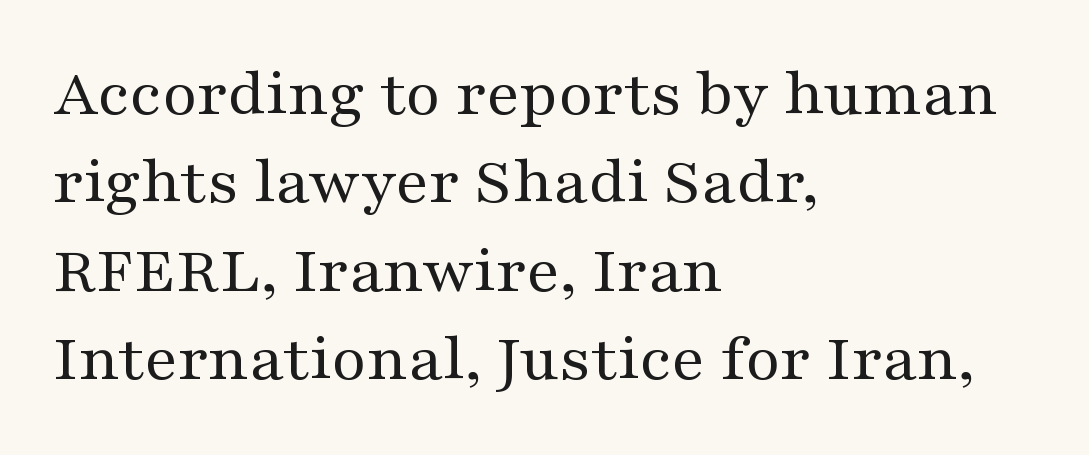
{"serif": "yes", "italic": "no", "bold": "no", "weight": "regular", "width": "wide", "stroke_contrast": "medium", "x_height": "medium", "monospaced": "no", "underline": "no", "align": "left", "line_spacing": "normal", "line_spacing_ratio": 1.3, "letter_spacing": "normal", "letter_spacing_em": 0.0, "glyph_px": 68}
